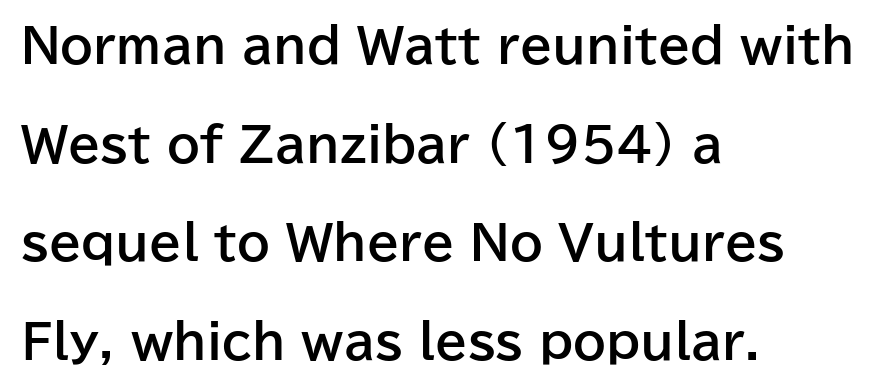
{"serif": "no", "italic": "no", "bold": "yes", "weight": "bold", "width": "normal", "stroke_contrast": "low", "x_height": "medium", "monospaced": "no", "underline": "no", "align": "left", "line_spacing": "loose", "line_spacing_ratio": 2.1, "letter_spacing": "normal", "letter_spacing_em": 0.0, "glyph_px": 47}
